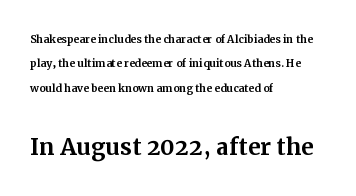
{"serif": "yes", "italic": "no", "width": "normal", "stroke_contrast": "medium", "x_height": "medium", "monospaced": "no", "underline": "no", "align": "left", "line_spacing_ratio": 1.74, "letter_spacing": "normal", "letter_spacing_em": 0.0, "larger_block": "second", "size_ratio": 2.21, "glyph_px": 31}
